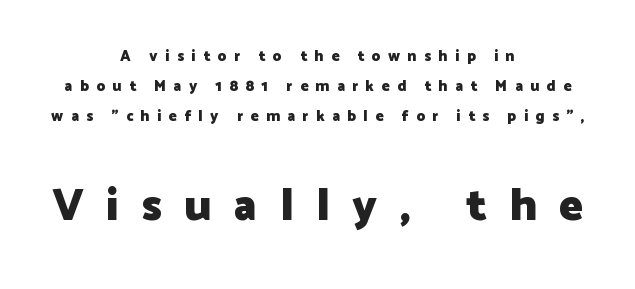
Q: Is the text bold? A: Yes.
Q: Is the text italic (slanted)? A: No, it is upright.
Q: Is the typeface a serif or a sans-serif typeface? A: Sans-serif.
Q: Is the text underlined? A: No.
Q: How is the paragraph aligned? A: Centered.
Q: Is the spacing between letters normal or unusually wide? A: Unusually wide.
Q: Is the spacing between lines tight, normal or loose? A: Loose.
Q: Which block of text is set in a larger size, the first (top) or the second (bottom)? A: The second (bottom) one.
Q: Width (condensed, normal, or wide)? A: Normal.
Q: Stroke contrast? A: Low.
Q: x-height? A: Medium.
Q: Monospaced? A: No.
